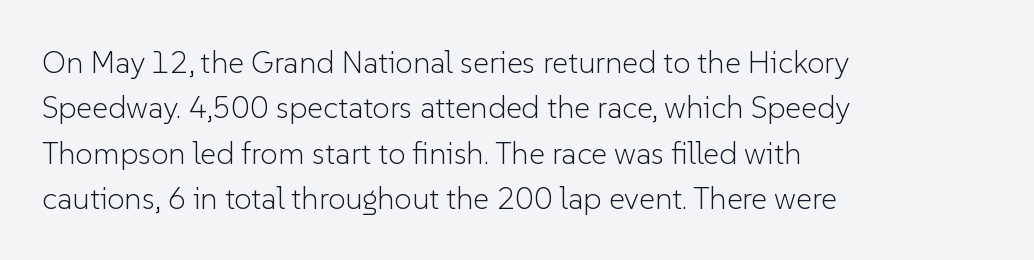
Vertical strokes here are truly vertical. Honestly, the row spacing looks completely unremarkable. What kind of face is this? One without serifs — a sans. The rendering uses natural spacing where letterforms have individual widths. A light-to-regular cut is what we see here.
